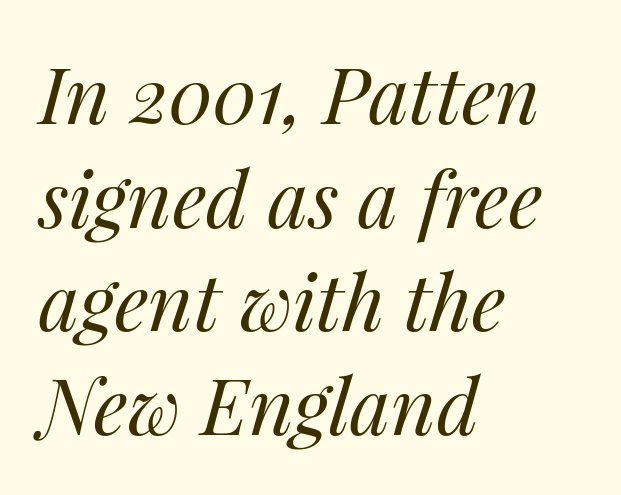
Caption: face not bold, strokes unweighted. In terms of letterspacing, this is plain default setting. Looks like regular typesetting: each glyph gets only the width it needs. The passage shown leans; its letterforms are oblique. The area under the type is left untouched. Summary of vertical rhythm: regular, with standard interline spacing.
